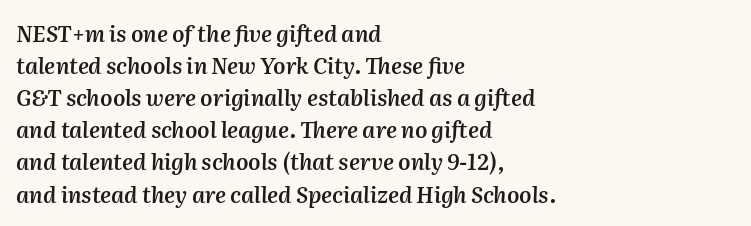
The image shows 22 px text type, italic (leaning right); set left-aligned, normal line spacing (1.46x), normal letter spacing, not underlined.
